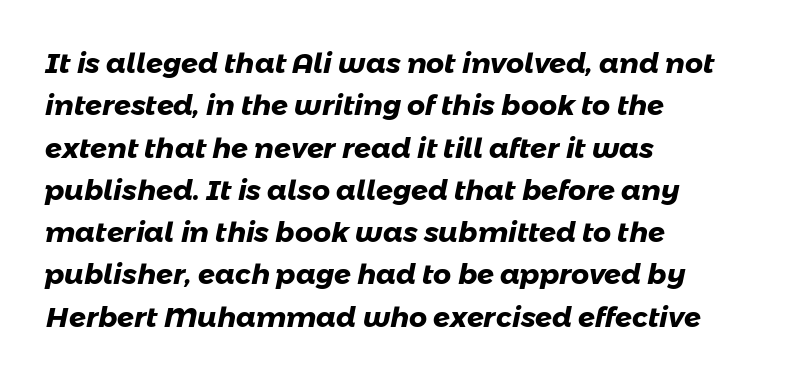
Compared with typical paragraphs, the rows here are spaced about the same. The space directly below the letters is spotless. Line starts are locked; line ends wander. Heavy-handed strokes throughout: this text is bold. The rendering shows plain stroke endings on the letterforms — a sans-serif design.
